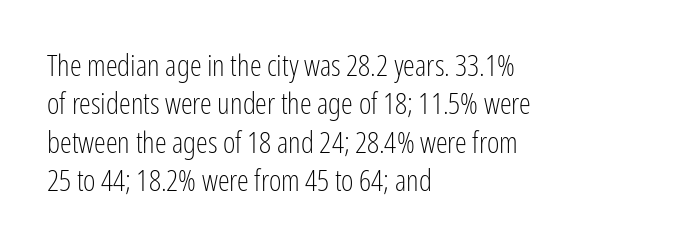
The image shows 30 px light, condensed sans-serif type, upright; set left-aligned, normal line spacing (1.28x), normal letter spacing, not underlined; low stroke contrast and a medium x-height.
